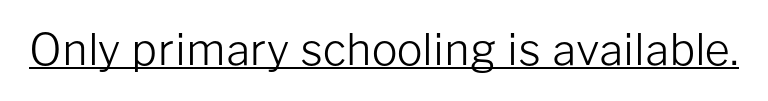
Q: Is the text bold? A: No.
Q: Is the text italic (slanted)? A: No, it is upright.
Q: Is the typeface a serif or a sans-serif typeface? A: Sans-serif.
Q: Is the text underlined? A: Yes.
Q: Is the spacing between letters normal or unusually wide? A: Normal.
Q: Width (condensed, normal, or wide)? A: Normal.
Q: Stroke contrast? A: Low.
Q: x-height? A: Medium.
Q: Monospaced? A: No.
